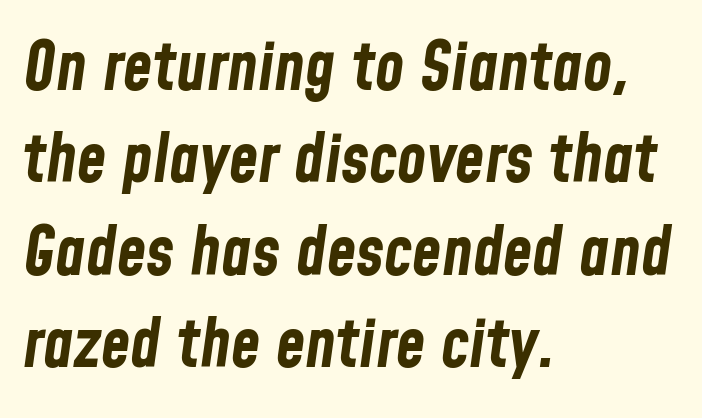
Q: Is the text bold? A: Yes.
Q: Is the text italic (slanted)? A: Yes, it leans right by about 8 degrees.
Q: Is the text underlined? A: No.
Q: How is the paragraph aligned? A: Left-aligned.
Q: Is the spacing between letters normal or unusually wide? A: Normal.
Q: Is the spacing between lines tight, normal or loose? A: Normal.
Q: Width (condensed, normal, or wide)? A: Condensed.
Q: Stroke contrast? A: Low.
Q: x-height? A: Medium.
Q: Monospaced? A: No.
